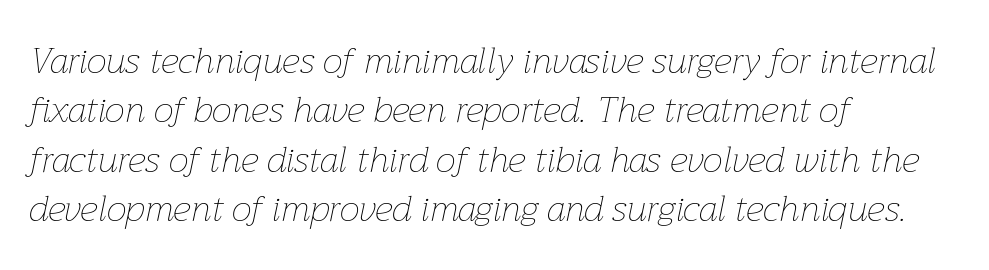
{"italic": "yes", "lean": "right", "slant_degrees": 12, "bold": "no", "weight": "thin", "width": "normal", "stroke_contrast": "low", "x_height": "medium", "monospaced": "no", "underline": "no", "align": "left", "line_spacing": "normal", "line_spacing_ratio": 1.37, "letter_spacing": "normal", "letter_spacing_em": 0.0, "glyph_px": 36}
